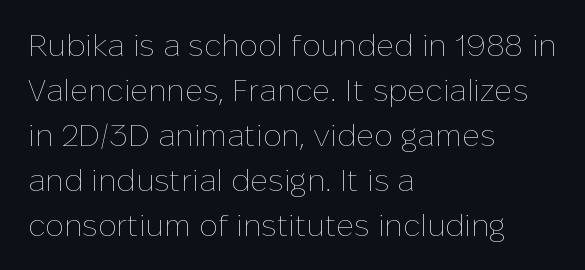
The image shows 31 px thin type, upright; set left-aligned, normal line spacing (1.45x), normal letter spacing, not underlined; low stroke contrast and a medium x-height.
